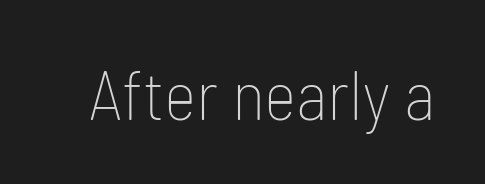
Q: Is the text bold? A: No.
Q: Is the text italic (slanted)? A: No, it is upright.
Q: Is the typeface a serif or a sans-serif typeface? A: Sans-serif.
Q: Is the text underlined? A: No.
Q: Is the spacing between letters normal or unusually wide? A: Normal.
Q: Width (condensed, normal, or wide)? A: Condensed.
Q: Stroke contrast? A: Low.
Q: x-height? A: Medium.
Q: Monospaced? A: No.
